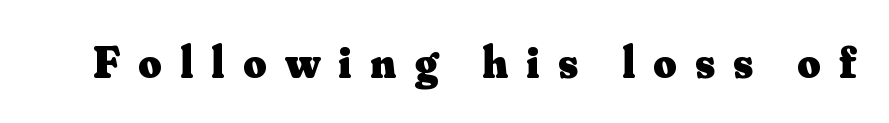
What weight is shown? A full bold with thick strokes. Observe the wide spacing: letters keep a clear distance from each other. Note the varied advance widths — an 'i' is clearly narrower than an 'm'. Descender tails drop into unmarked territory.
